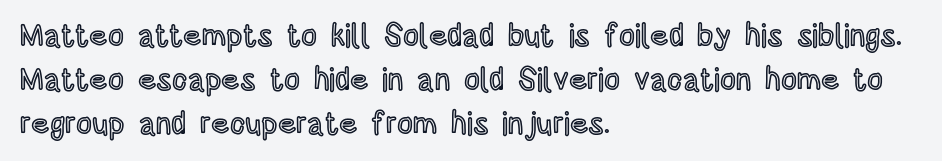
A roman cut, with each character standing at attention. All the whitespace from short lines collects on the right. The gap between lines stays unmarked. Tracking value appears to be zero — textbook default spacing.
